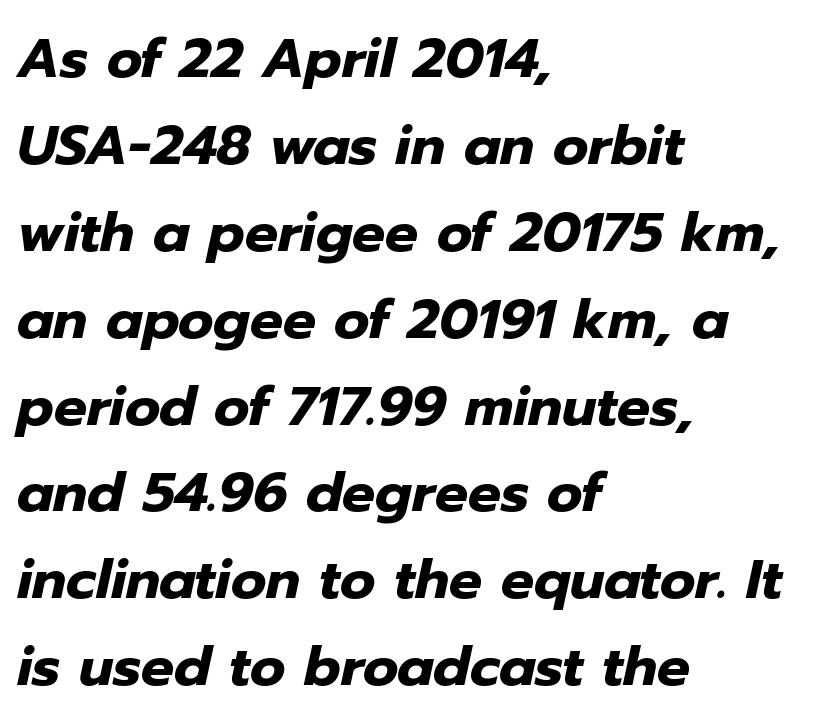
{"italic": "yes", "lean": "right", "slant_degrees": 12, "bold": "yes", "weight": "heavy", "width": "normal", "stroke_contrast": "low", "x_height": "medium", "monospaced": "no", "underline": "no", "align": "left", "line_spacing": "normal", "line_spacing_ratio": 1.58, "letter_spacing": "normal", "letter_spacing_em": 0.0, "glyph_px": 55}
